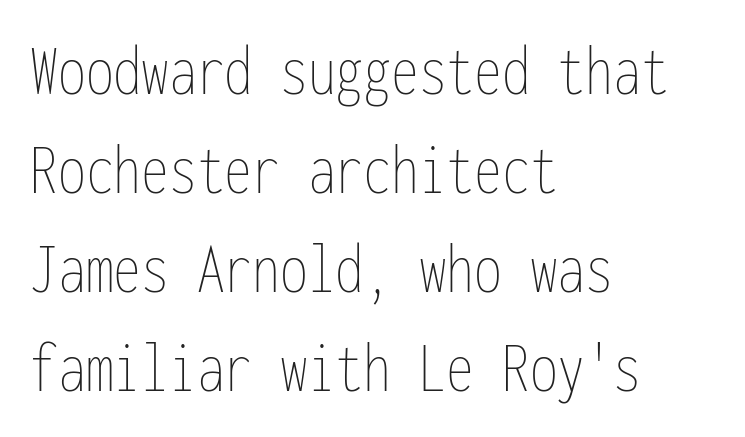
{"italic": "no", "bold": "no", "weight": "thin", "width": "condensed", "stroke_contrast": "low", "x_height": "medium", "monospaced": "yes", "underline": "no", "align": "left", "line_spacing": "normal", "line_spacing_ratio": 1.34, "letter_spacing": "normal", "letter_spacing_em": 0.0, "glyph_px": 74}
